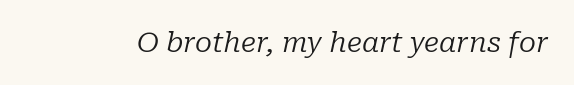
{"serif": "yes", "italic": "yes", "lean": "right", "slant_degrees": 10, "bold": "no", "weight": "regular", "width": "normal", "stroke_contrast": "low", "x_height": "medium", "monospaced": "no", "underline": "no", "letter_spacing": "normal", "letter_spacing_em": 0.0, "glyph_px": 28}
